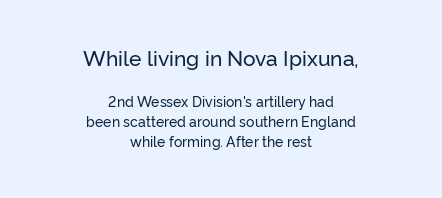
The image shows 21 px text type, upright; set centered, normal line spacing (1.44x), normal letter spacing, not underlined; the first (top) block is 1.5x larger.
